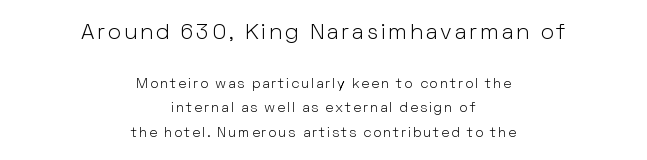
The image shows 22 px text type, upright; set centered, line spacing 1.74x, not underlined; the first (top) block is 1.57x larger.
